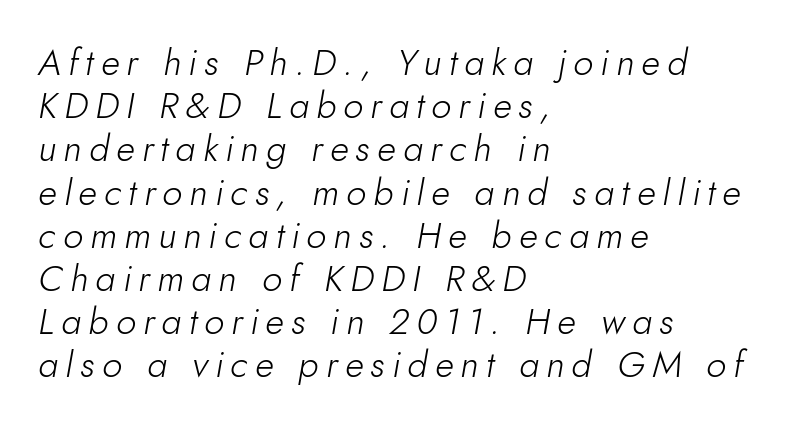
Descenders hang freely into open space. Stem width sits at or under what a default text font uses. A classic flush-left, rag-right setting is used for this passage. This sample has the flowing, uneven cadence of proportional lettering.
